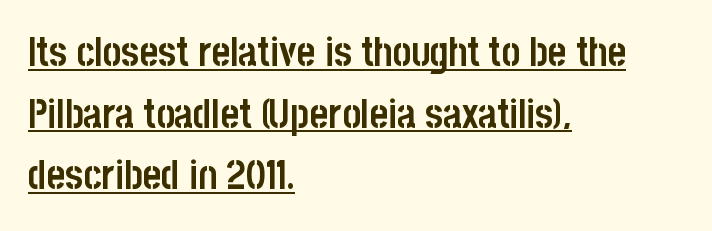
Q: Is the text bold? A: Yes.
Q: Is the text italic (slanted)? A: No, it is upright.
Q: Is the typeface a serif or a sans-serif typeface? A: Sans-serif.
Q: Is the text underlined? A: Yes.
Q: How is the paragraph aligned? A: Left-aligned.
Q: Is the spacing between letters normal or unusually wide? A: Normal.
Q: Is the spacing between lines tight, normal or loose? A: Normal.
Q: Width (condensed, normal, or wide)? A: Condensed.
Q: Stroke contrast? A: Low.
Q: x-height? A: Large.
Q: Monospaced? A: No.
